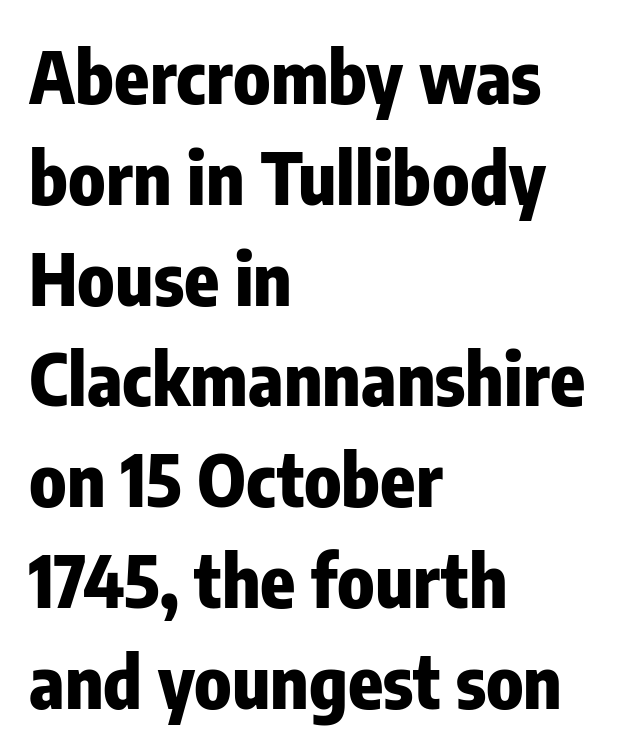
Q: Is the text bold? A: Yes.
Q: Is the text italic (slanted)? A: No, it is upright.
Q: Is the typeface a serif or a sans-serif typeface? A: Sans-serif.
Q: Is the text underlined? A: No.
Q: How is the paragraph aligned? A: Left-aligned.
Q: Is the spacing between letters normal or unusually wide? A: Normal.
Q: Is the spacing between lines tight, normal or loose? A: Normal.
Q: Width (condensed, normal, or wide)? A: Condensed.
Q: Stroke contrast? A: Low.
Q: x-height? A: Medium.
Q: Monospaced? A: No.
